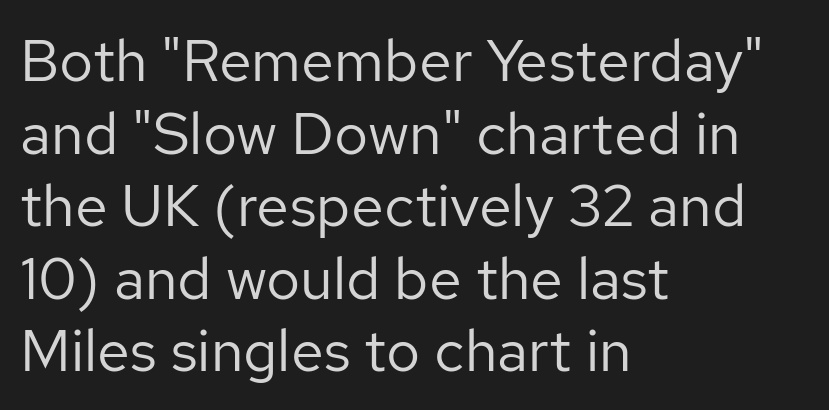
{"serif": "no", "italic": "no", "bold": "no", "weight": "regular", "width": "normal", "stroke_contrast": "low", "x_height": "medium", "monospaced": "no", "underline": "no", "align": "left", "line_spacing_ratio": 1.23, "letter_spacing": "normal", "letter_spacing_em": 0.0, "glyph_px": 59}
